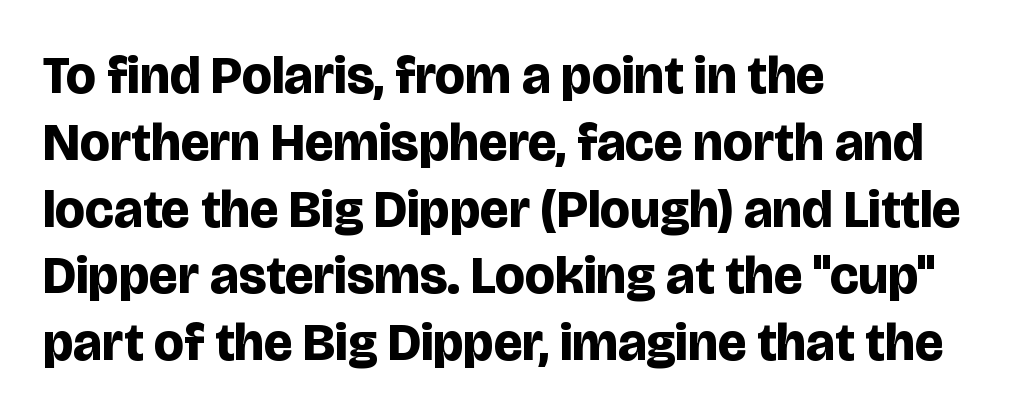
{"serif": "no", "italic": "no", "bold": "yes", "weight": "bold", "width": "normal", "stroke_contrast": "low", "x_height": "large", "monospaced": "no", "underline": "no", "align": "left", "line_spacing": "normal", "line_spacing_ratio": 1.26, "letter_spacing": "normal", "letter_spacing_em": 0.0, "glyph_px": 53}
